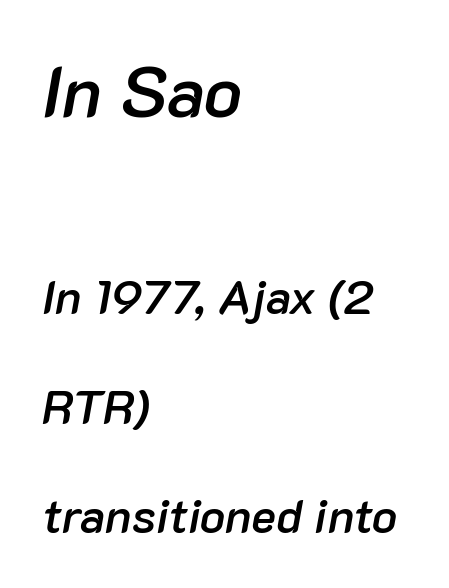
Teacher's note: observe the even left margin — that is flush-left alignment. Look at the tracking — it's just the regular setting, nothing added. Look at the stroke-to-counter ratio: somewhat heavy, a semibold. Tall strokes in this sample are angled rather than plumb.
